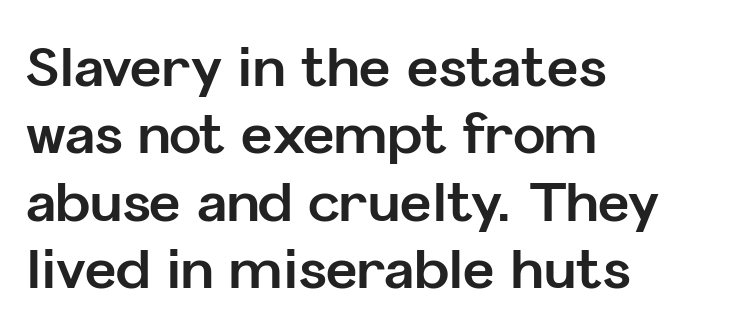
Q: Is the text bold? A: Yes.
Q: Is the text italic (slanted)? A: No, it is upright.
Q: Is the typeface a serif or a sans-serif typeface? A: Sans-serif.
Q: Is the text underlined? A: No.
Q: How is the paragraph aligned? A: Left-aligned.
Q: Is the spacing between letters normal or unusually wide? A: Normal.
Q: Is the spacing between lines tight, normal or loose? A: Normal.
Q: Width (condensed, normal, or wide)? A: Normal.
Q: Stroke contrast? A: Low.
Q: x-height? A: Medium.
Q: Monospaced? A: No.
